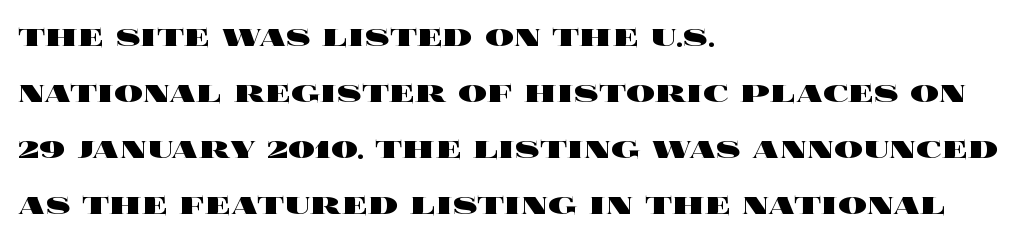
This block has exactly the height ordinary leading produces. Descender tails drop into unmarked territory. The characters look thick and weighty, a clear bold. Notice how the passage keeps a crisp vertical edge on the left only. Spacing between characters is what you'd get straight out of the box. Character widths vary here, with narrow letters taking less room than wide ones.
